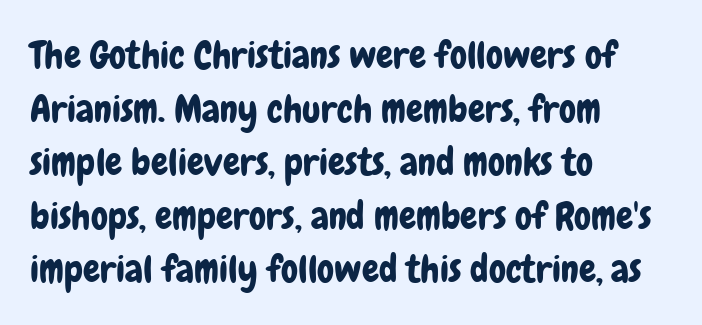
The image shows 38 px condensed sans-serif type, upright; set left-aligned, normal line spacing (1.41x), normal letter spacing, not underlined; low stroke contrast and a medium x-height.
